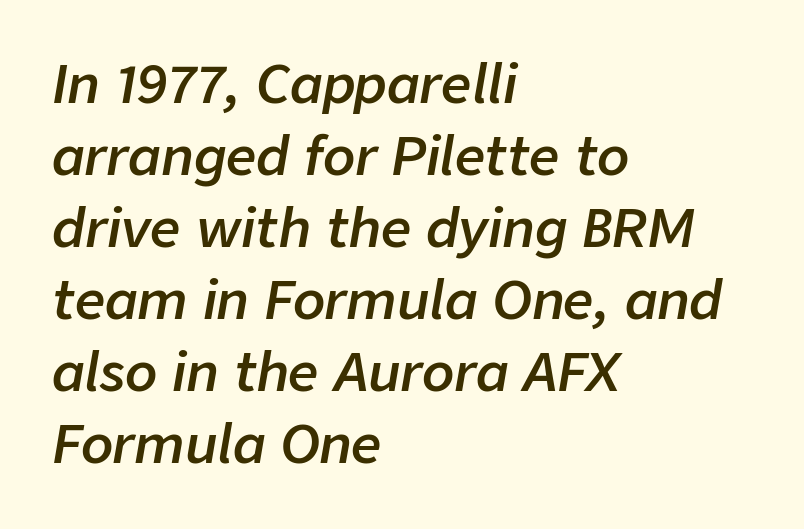
The image shows 53 px semibold type, italic (leaning right); set left-aligned, normal line spacing (1.36x), normal letter spacing, not underlined; low stroke contrast and a medium x-height.
